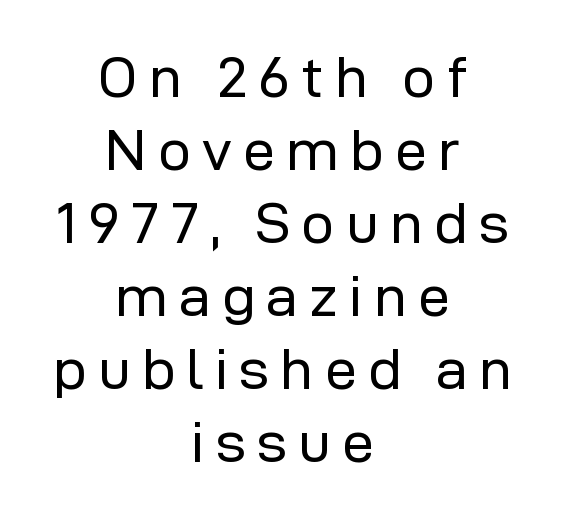
The image shows 58 px regular-weight sans-serif type, upright; set centered, normal line spacing (1.26x), not underlined; low stroke contrast and a medium x-height.
